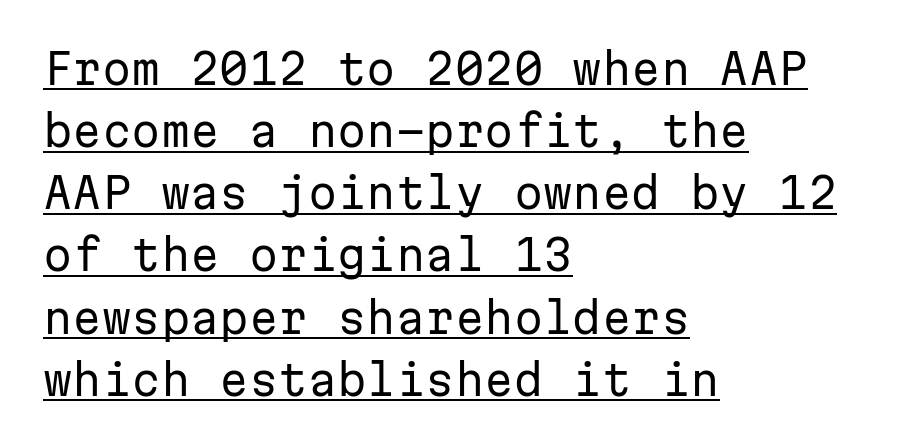
The leading is moderate, giving the passage an even texture. Fixed-width glyphs throughout — classic coding-font behaviour. Is there any slant? The stems are plumb. The face used here appears with an underline applied. Each stroke keeps to a modest, everyday thickness or less. These lines are composed in type without serifs.
